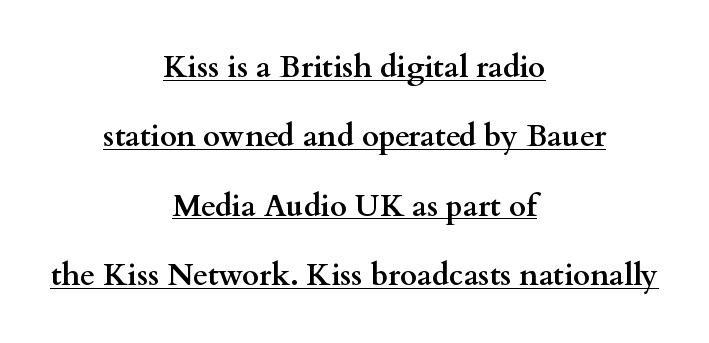
Serifs: yes, visible at the terminals of the letterforms. Do the letters lean? They stand straight. The face used here appears with an underline applied. Airy leading. This sample is center-justified, so both line endings float freely.
